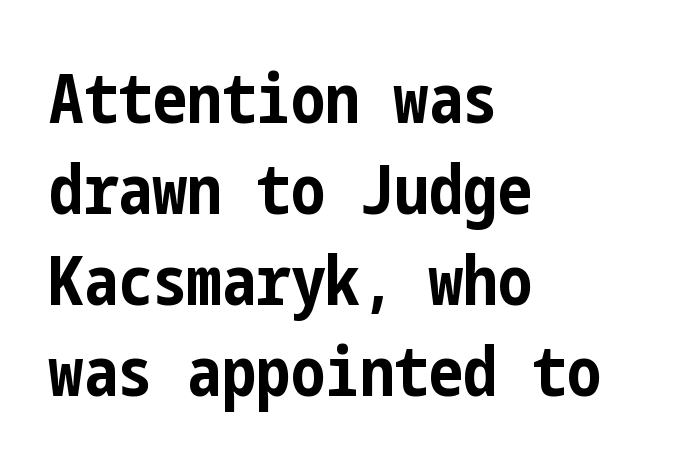
{"serif": "no", "italic": "no", "bold": "yes", "weight": "bold", "width": "condensed", "stroke_contrast": "low", "x_height": "medium", "underline": "no", "align": "left", "line_spacing": "normal", "line_spacing_ratio": 1.32, "letter_spacing": "normal", "letter_spacing_em": 0.0, "glyph_px": 69}
